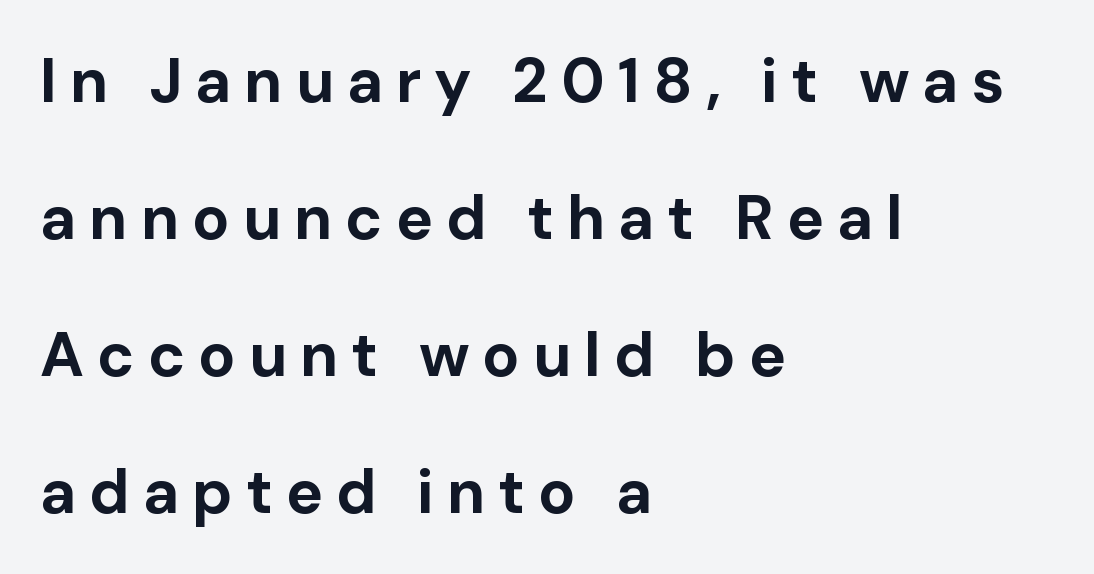
This sample uses a sans-serif face. Weight check: bold — yes, fully. Here the designer chose a conventional face with non-uniform glyph widths. Style check: upright. Beneath every word, the page is bare.
